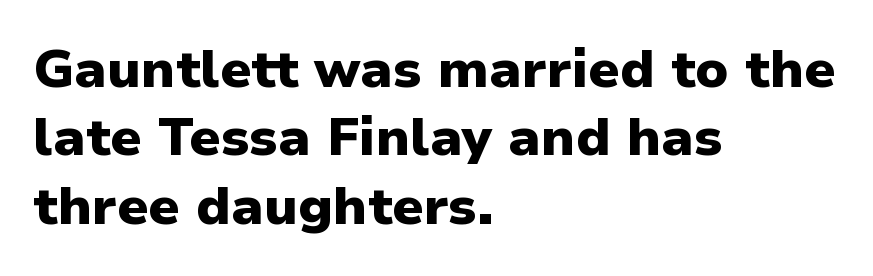
The image shows 53 px heavy sans-serif type, upright; set left-aligned, normal line spacing (1.29x), normal letter spacing, not underlined; low stroke contrast and a medium x-height.
